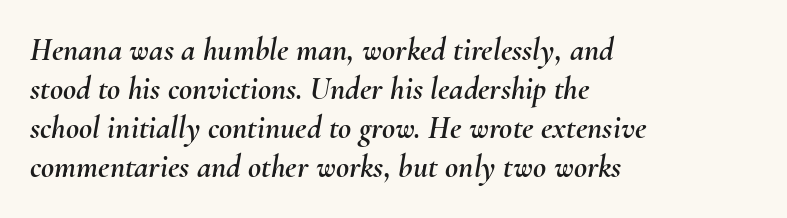
Think of a printed novel: that variable character pitch is what you see here. The paragraph shown leans on its left margin. The specimen reads as italic at a glance. The line texture is even and compact thanks to regular tracking.
